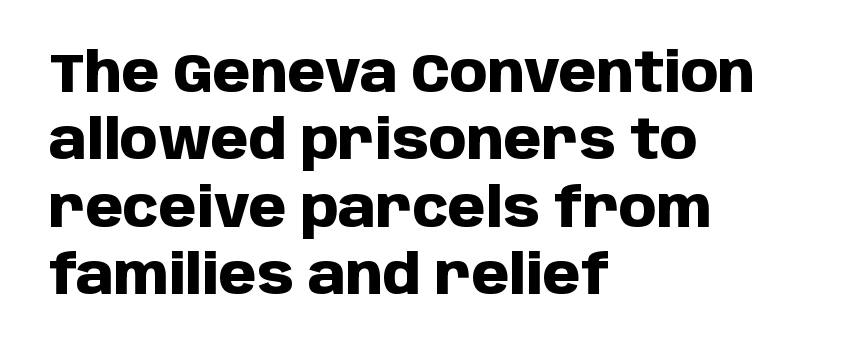
Q: Is the text bold? A: Yes.
Q: Is the text italic (slanted)? A: No, it is upright.
Q: Is the typeface a serif or a sans-serif typeface? A: Sans-serif.
Q: Is the text underlined? A: No.
Q: How is the paragraph aligned? A: Left-aligned.
Q: Is the spacing between letters normal or unusually wide? A: Normal.
Q: Is the spacing between lines tight, normal or loose? A: Normal.
Q: Width (condensed, normal, or wide)? A: Normal.
Q: Stroke contrast? A: Low.
Q: x-height? A: Large.
Q: Monospaced? A: No.
